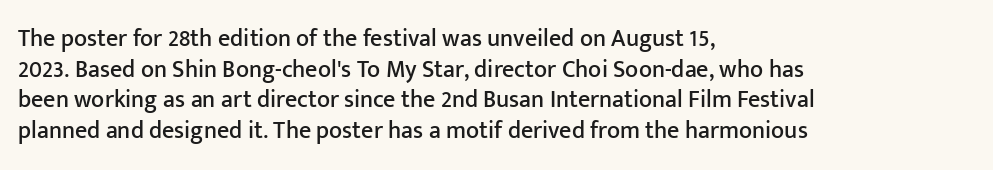
{"italic": "no", "underline": "no", "align": "left", "line_spacing": "normal", "line_spacing_ratio": 1.28, "letter_spacing": "normal", "letter_spacing_em": 0.0, "glyph_px": 24}
